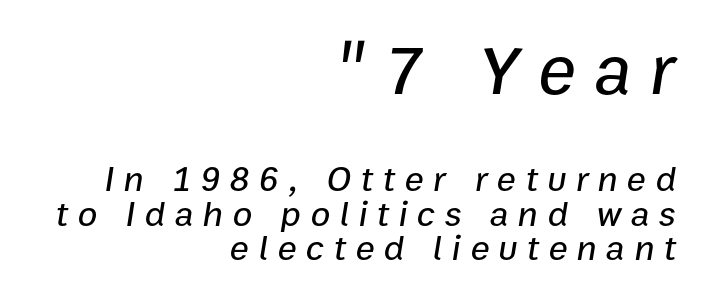
The image shows 71 px text type, italic (leaning right); set right-aligned, tight line spacing (0.96x), unusually wide letter spacing (+0.26 em), not underlined; the first (top) block is 1.97x larger; low stroke contrast and a medium x-height.
